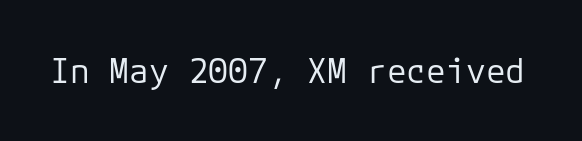
The image shows 33 px regular-weight sans-serif type, upright; set normal letter spacing, not underlined; low stroke contrast and a medium x-height.
